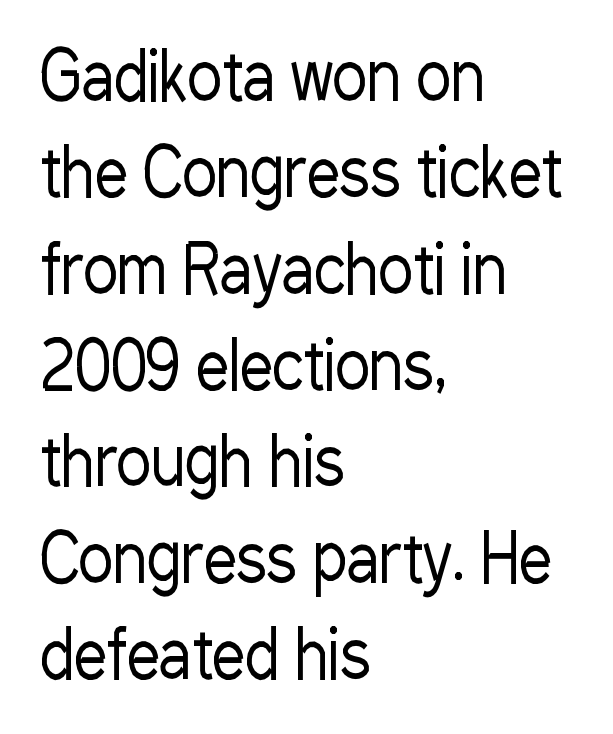
Is the letter spacing exaggerated? No — it looks like the ordinary default. Nothing sits at the stroke ends, so this counts as sans-serif. The typeface has the unassuming heft of standard copy or less. Is the block centered? No — it sits flush against the left margin. Tall strokes in this sample are plumb rather than angled. The passage shown stacks its lines at a standard gap.
